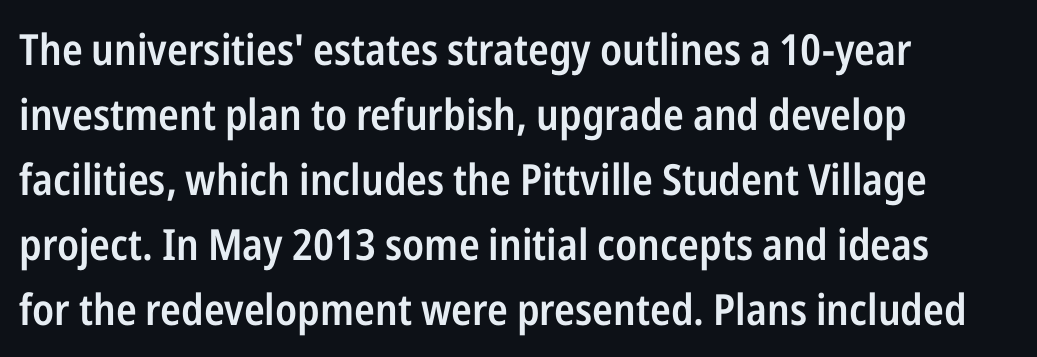
{"serif": "no", "italic": "no", "bold": "semi", "weight": "semibold", "width": "condensed", "stroke_contrast": "low", "x_height": "medium", "monospaced": "no", "underline": "no", "align": "left", "line_spacing": "normal", "line_spacing_ratio": 1.51, "letter_spacing": "normal", "letter_spacing_em": 0.0, "glyph_px": 43}
